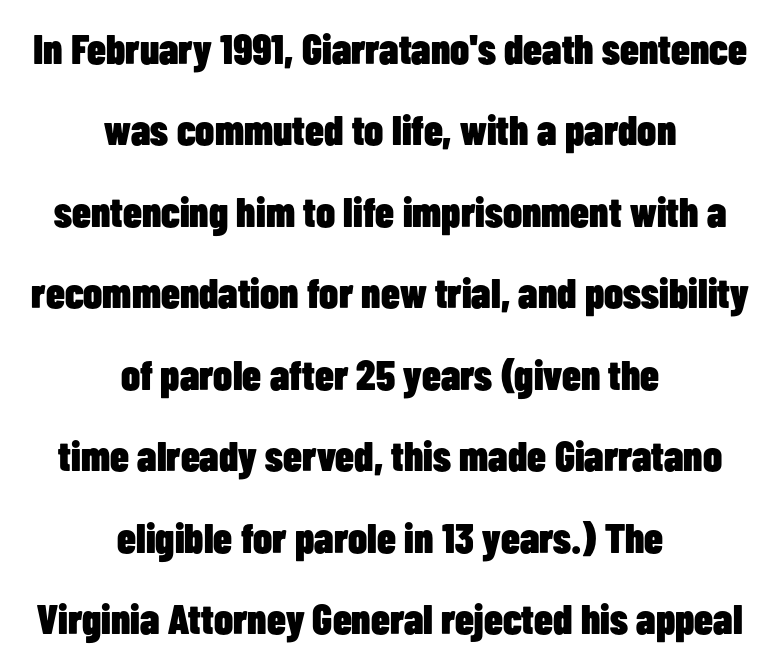
How are the letters spaced? Ordinarily, with no added tracking. These lines stand farther apart than default settings would place them. Italic? Not at all — the glyphs are vertical. You could not count columns in this text — the font is proportionally spaced. Typesetter's note: full bold, strokes at maximum text heaviness.
